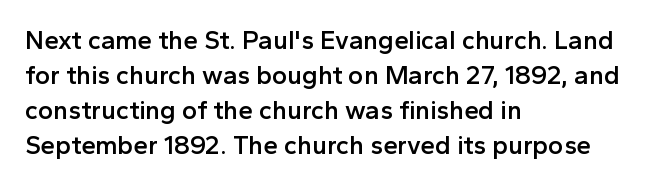
Q: Is the text bold? A: Semi-bold.
Q: Is the text italic (slanted)? A: No, it is upright.
Q: Is the text underlined? A: No.
Q: How is the paragraph aligned? A: Left-aligned.
Q: Is the spacing between letters normal or unusually wide? A: Normal.
Q: Is the spacing between lines tight, normal or loose? A: Normal.
